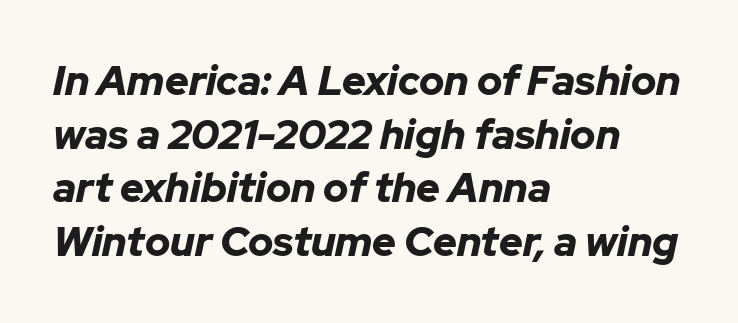
Q: Is the text bold? A: Yes.
Q: Is the text italic (slanted)? A: Yes, it leans right by about 12 degrees.
Q: Is the text underlined? A: No.
Q: How is the paragraph aligned? A: Left-aligned.
Q: Is the spacing between letters normal or unusually wide? A: Normal.
Q: Is the spacing between lines tight, normal or loose? A: Normal.
Q: Width (condensed, normal, or wide)? A: Normal.
Q: Stroke contrast? A: Low.
Q: x-height? A: Medium.
Q: Monospaced? A: No.
